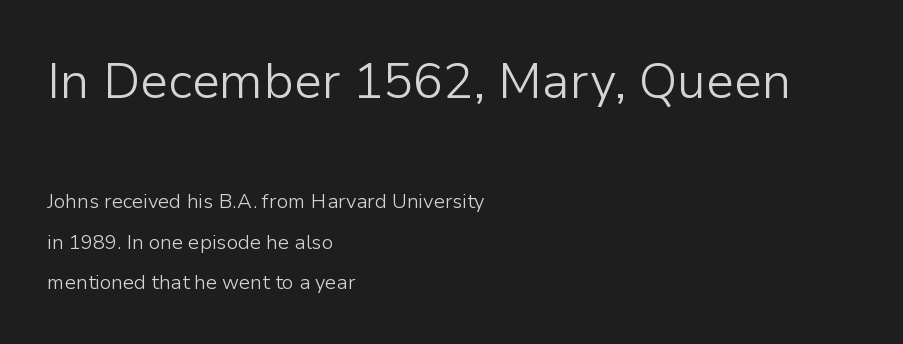
Q: Is the text bold? A: No.
Q: Is the text italic (slanted)? A: No, it is upright.
Q: Is the typeface a serif or a sans-serif typeface? A: Sans-serif.
Q: Is the text underlined? A: No.
Q: How is the paragraph aligned? A: Left-aligned.
Q: Is the spacing between letters normal or unusually wide? A: Normal.
Q: Is the spacing between lines tight, normal or loose? A: Loose.
Q: Which block of text is set in a larger size, the first (top) or the second (bottom)? A: The first (top) one.
Q: Width (condensed, normal, or wide)? A: Normal.
Q: Stroke contrast? A: Low.
Q: x-height? A: Medium.
Q: Monospaced? A: No.
